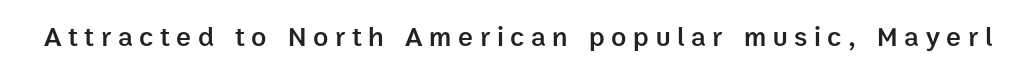
Looks like regular typesetting: each glyph gets only the width it needs. Stems and bowls a touch heavier than normal — semibold. The words here are not underlined. Do the letters lean? They stand straight. This rendering employs a face without finishing strokes, i.e., a sans-serif.
